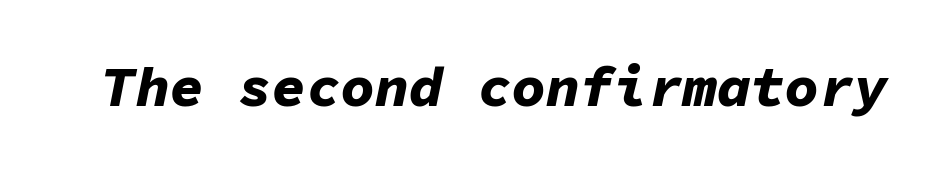
Q: Is the text bold? A: Yes.
Q: Is the text italic (slanted)? A: Yes, it leans right by about 11 degrees.
Q: Is the text underlined? A: No.
Q: Is the spacing between letters normal or unusually wide? A: Normal.
Q: Width (condensed, normal, or wide)? A: Normal.
Q: Stroke contrast? A: Low.
Q: x-height? A: Medium.
Q: Monospaced? A: Yes.
